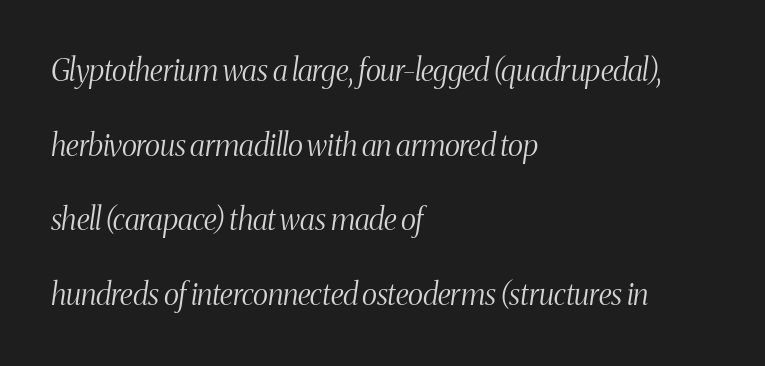
Q: Is the text bold? A: No.
Q: Is the text italic (slanted)? A: Yes, it leans right by about 8 degrees.
Q: Is the typeface a serif or a sans-serif typeface? A: Serif.
Q: Is the text underlined? A: No.
Q: How is the paragraph aligned? A: Left-aligned.
Q: Is the spacing between letters normal or unusually wide? A: Normal.
Q: Is the spacing between lines tight, normal or loose? A: Loose.
Q: Width (condensed, normal, or wide)? A: Condensed.
Q: Stroke contrast? A: Medium.
Q: x-height? A: Medium.
Q: Monospaced? A: No.
